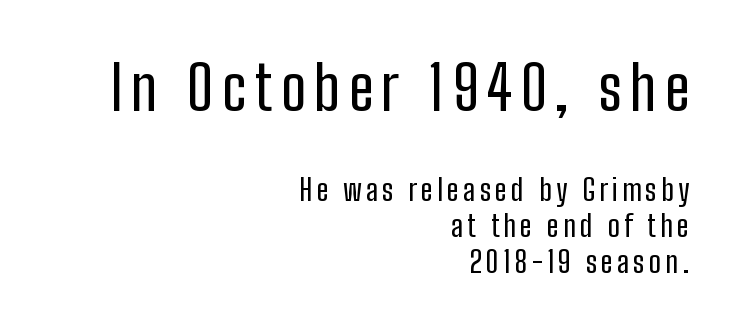
Descenders hang freely into open space. The passage is arranged like a letterhead date or caption credit — flush right. Every stem runs plumb, perpendicular to the baseline. The letters advance in unequal steps, a hallmark of proportional type. The more generous point size was reserved for the upper chunk.
